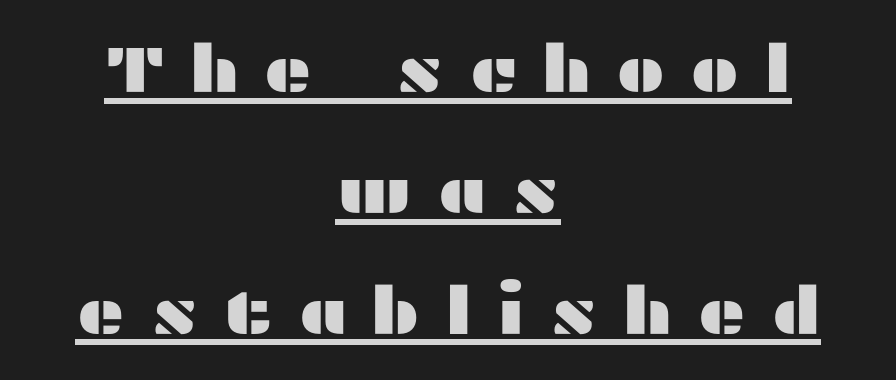
The image shows 66 px wide sans-serif type, upright; set centered, line spacing 1.83x, unusually wide letter spacing (+0.37 em), underlined; medium stroke contrast and a medium x-height.
